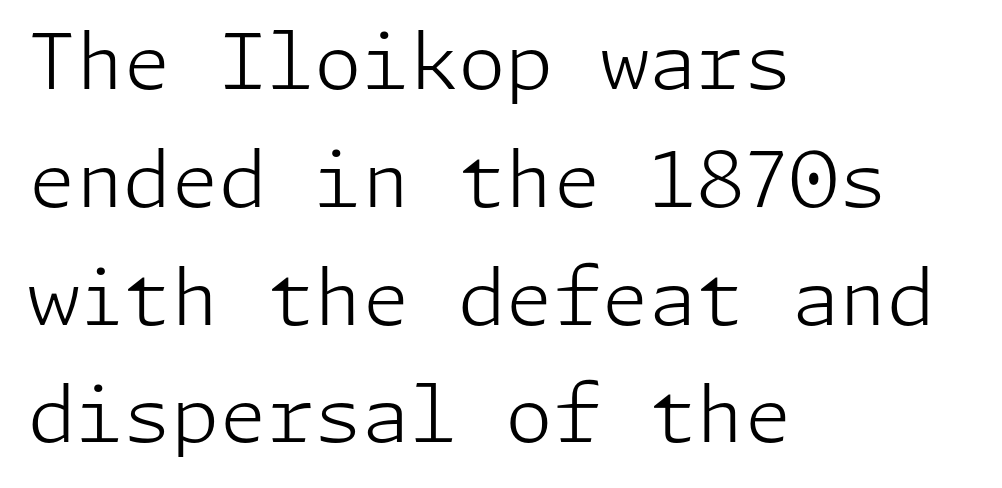
The image shows 77 px light sans-serif type, upright; set left-aligned, normal line spacing (1.53x), normal letter spacing, not underlined; low stroke contrast and a medium x-height.
